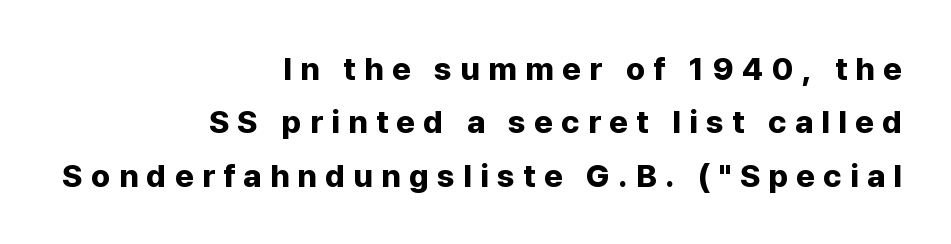
{"serif": "no", "italic": "no", "bold": "yes", "weight": "bold", "width": "normal", "stroke_contrast": "low", "x_height": "medium", "monospaced": "no", "underline": "no", "align": "right", "line_spacing": "normal", "line_spacing_ratio": 1.67, "letter_spacing": "wide", "letter_spacing_em": 0.26, "glyph_px": 32}
